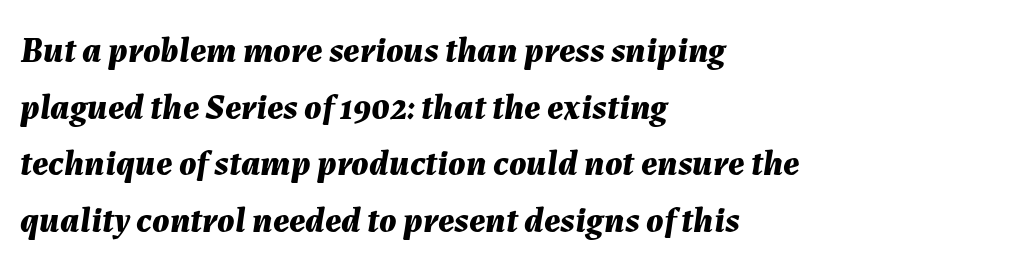
{"italic": "yes", "lean": "right", "slant_degrees": 7, "bold": "yes", "weight": "bold", "width": "normal", "stroke_contrast": "medium", "x_height": "medium", "monospaced": "no", "underline": "no", "align": "left", "line_spacing": "normal", "line_spacing_ratio": 1.57, "letter_spacing": "normal", "letter_spacing_em": 0.0, "glyph_px": 36}
